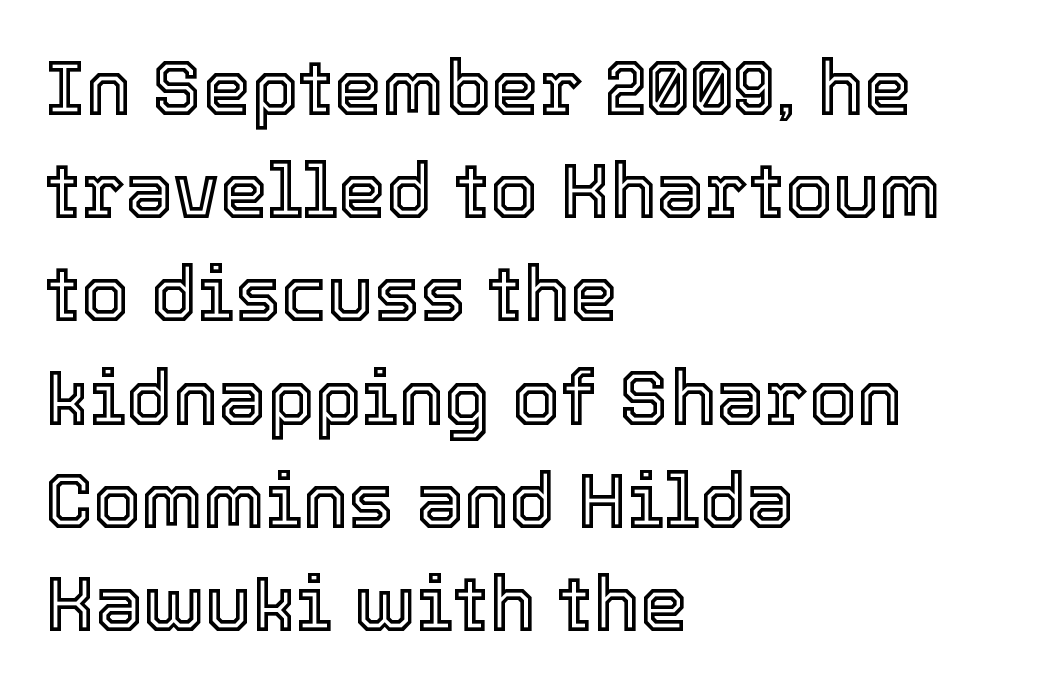
{"italic": "no", "width": "normal", "x_height": "medium", "monospaced": "no", "underline": "no", "align": "left", "line_spacing": "normal", "line_spacing_ratio": 1.34, "letter_spacing": "normal", "letter_spacing_em": 0.0, "glyph_px": 77}
